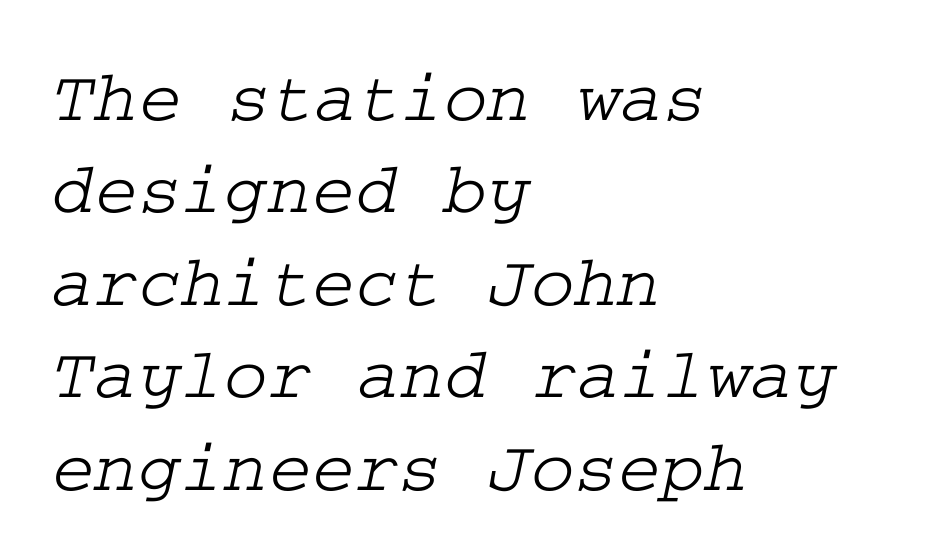
Q: Is the typeface a serif or a sans-serif typeface? A: Serif.
Q: Is the text underlined? A: No.
Q: How is the paragraph aligned? A: Left-aligned.
Q: Is the spacing between letters normal or unusually wide? A: Normal.
Q: Is the spacing between lines tight, normal or loose? A: Normal.
Q: Width (condensed, normal, or wide)? A: Wide.
Q: Stroke contrast? A: Low.
Q: x-height? A: Medium.
